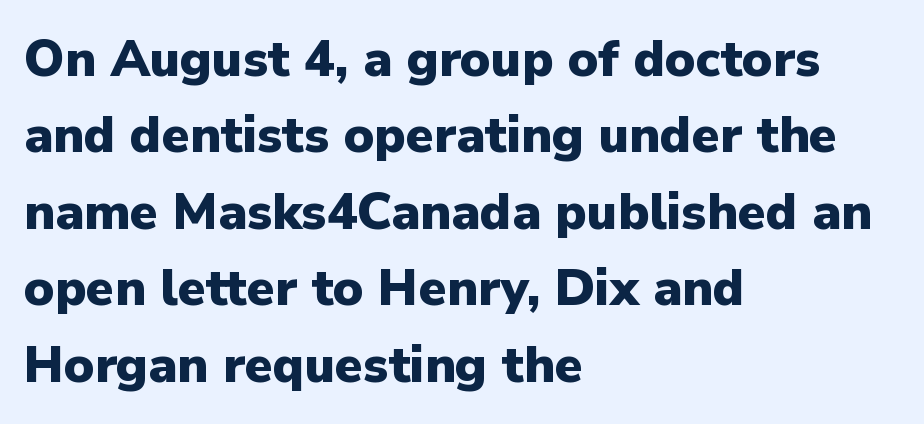
Notice how descenders clear the ascenders below comfortably — that's standard leading. Characters remain perfectly vertical along every line. The rendering shows plain stroke endings on the letterforms — a sans-serif design. The compositor pushed each line to the left boundary. The type is set solid horizontally, with unmodified tracking. You could not count columns in this text — the font is proportionally spaced.
